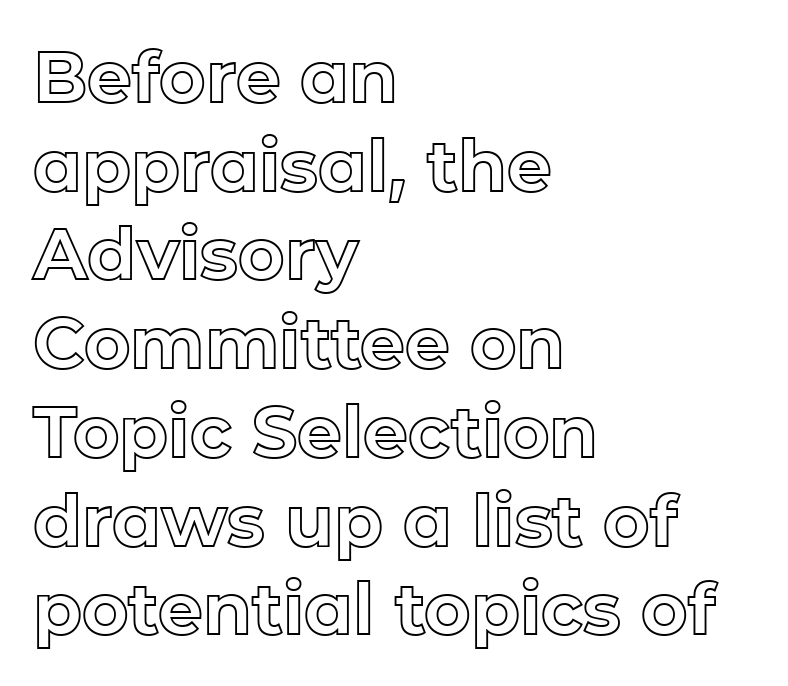
{"italic": "no", "width": "normal", "x_height": "medium", "monospaced": "no", "underline": "no", "align": "left", "line_spacing": "normal", "line_spacing_ratio": 1.25, "letter_spacing": "normal", "letter_spacing_em": 0.0, "glyph_px": 71}
